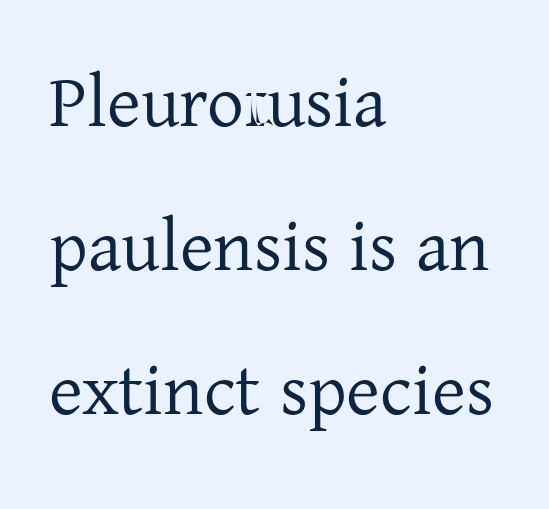
{"serif": "yes", "italic": "no", "bold": "no", "weight": "regular", "width": "normal", "stroke_contrast": "low", "x_height": "medium", "monospaced": "no", "underline": "no", "align": "left", "line_spacing": "loose", "line_spacing_ratio": 1.97, "letter_spacing": "normal", "letter_spacing_em": 0.0, "glyph_px": 73}
